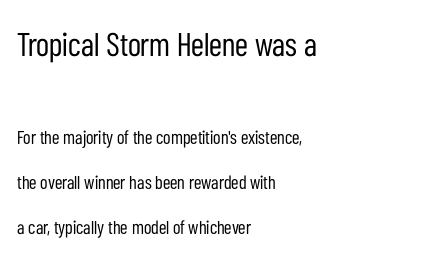
The image shows 33 px regular-weight, condensed sans-serif type, upright; set left-aligned, loose line spacing (2.36x), normal letter spacing, not underlined; the first (top) block is 1.74x larger; low stroke contrast and a medium x-height.
